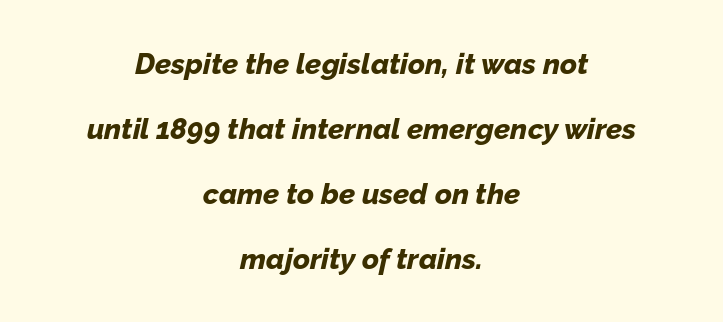
{"italic": "yes", "lean": "right", "slant_degrees": 12, "bold": "yes", "weight": "bold", "width": "normal", "stroke_contrast": "low", "x_height": "medium", "monospaced": "no", "underline": "no", "align": "center", "line_spacing": "loose", "line_spacing_ratio": 2.24, "letter_spacing": "normal", "letter_spacing_em": 0.0, "glyph_px": 29}
